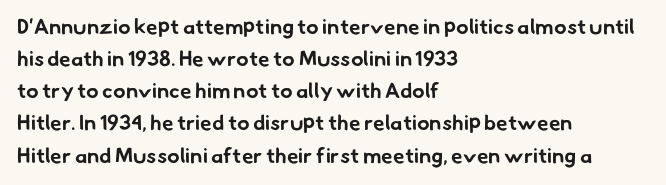
Q: Is the text bold? A: Yes.
Q: Is the text underlined? A: No.
Q: How is the paragraph aligned? A: Left-aligned.
Q: Is the spacing between letters normal or unusually wide? A: Normal.
Q: Is the spacing between lines tight, normal or loose? A: Normal.
